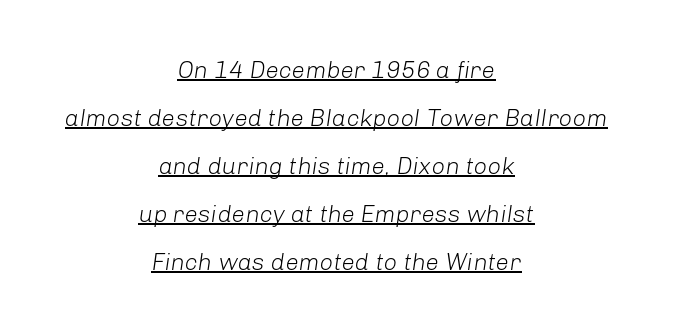
The image shows 24 px text type, italic (leaning right); set centered, loose line spacing (2.0x), normal letter spacing, underlined.
